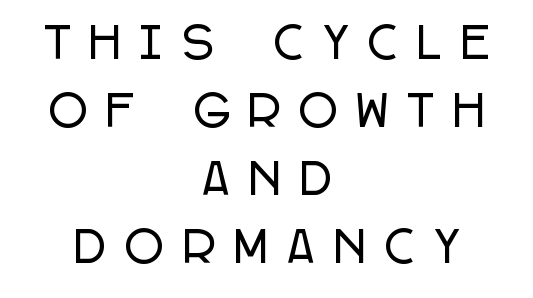
{"serif": "no", "italic": "no", "width": "condensed", "stroke_contrast": "low", "x_height": "large", "monospaced": "no", "underline": "no", "align": "center", "line_spacing": "normal", "line_spacing_ratio": 1.62, "letter_spacing": "wide", "letter_spacing_em": 0.47, "glyph_px": 42}
